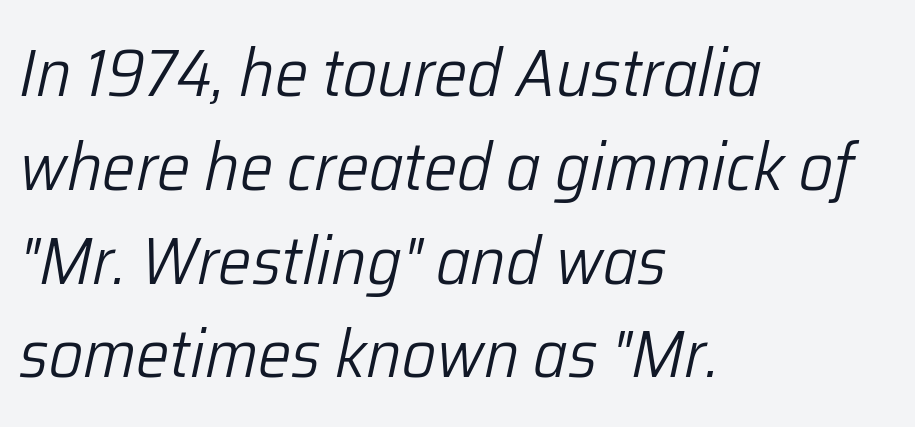
The passage shown stacks its lines at a standard gap. Does extra space separate the letters? No, they use regular spacing. The foot of each line stays bare and open. Reading down the block, your eye returns to a fixed left position each line. Proportional: the letters do not fall into vertical columns. Think standard paragraph weight, or any step lighter than that.
